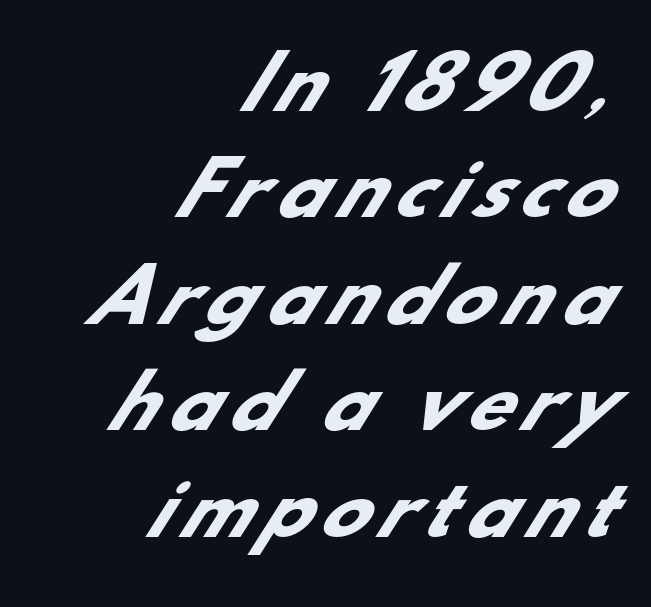
Q: Is the text bold? A: Yes.
Q: Is the typeface a serif or a sans-serif typeface? A: Sans-serif.
Q: Is the text underlined? A: No.
Q: How is the paragraph aligned? A: Right-aligned.
Q: Is the spacing between lines tight, normal or loose? A: Normal.
Q: Width (condensed, normal, or wide)? A: Normal.
Q: Stroke contrast? A: Low.
Q: x-height? A: Small.
Q: Monospaced? A: No.
